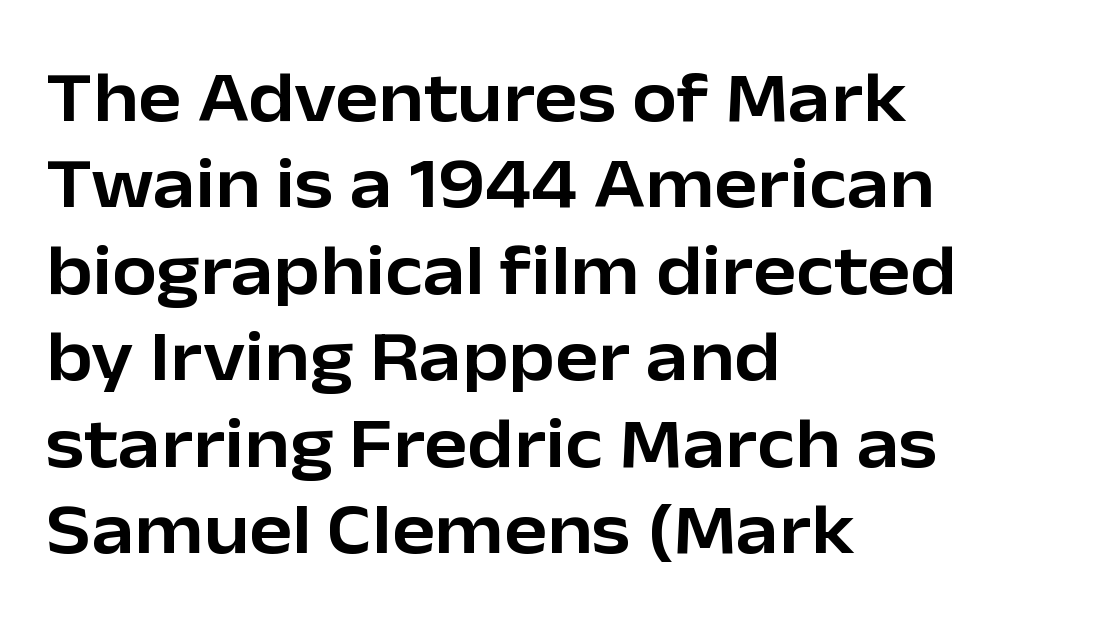
{"serif": "no", "italic": "no", "width": "normal", "stroke_contrast": "low", "x_height": "medium", "monospaced": "no", "underline": "no", "align": "left", "line_spacing_ratio": 1.2, "letter_spacing": "normal", "letter_spacing_em": 0.0, "glyph_px": 72}
